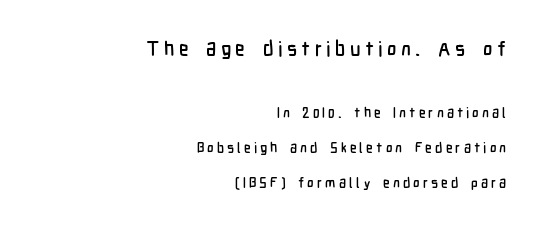
The image shows 20 px text type, upright; set right-aligned, loose line spacing (2.49x), unusually wide letter spacing (+0.22 em), not underlined; the first (top) block is 1.43x larger.
